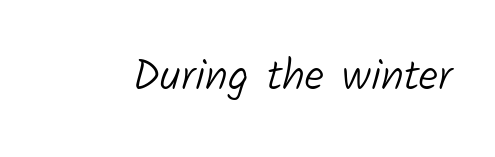
The image shows 44 px light sans-serif type; set normal letter spacing, not underlined; low stroke contrast and a medium x-height.
